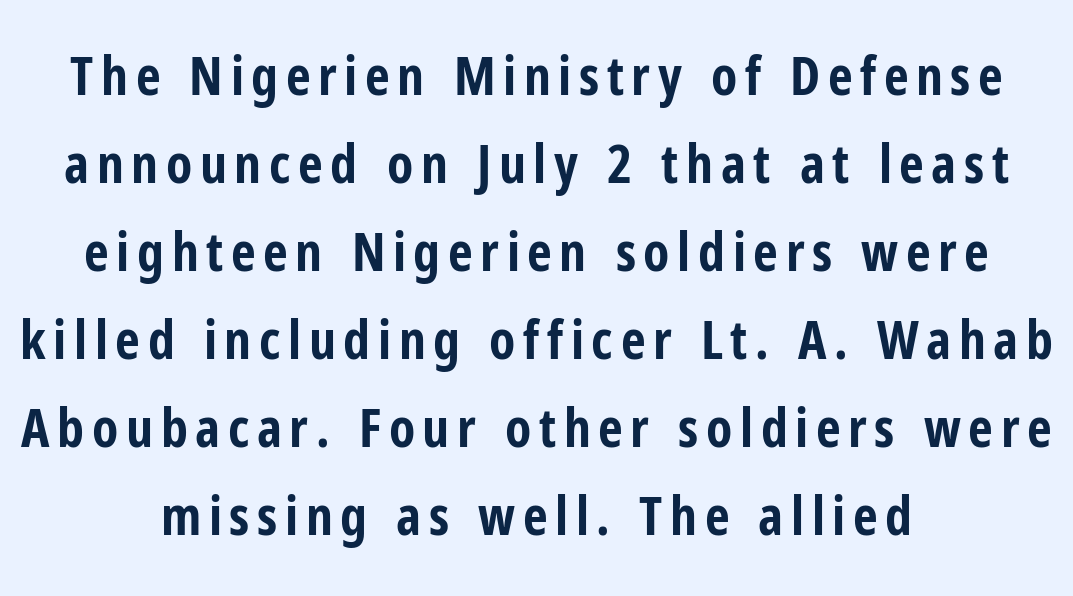
Q: Is the text bold? A: Yes.
Q: Is the text italic (slanted)? A: No, it is upright.
Q: Is the typeface a serif or a sans-serif typeface? A: Sans-serif.
Q: Is the text underlined? A: No.
Q: How is the paragraph aligned? A: Centered.
Q: Is the spacing between lines tight, normal or loose? A: Normal.
Q: Width (condensed, normal, or wide)? A: Condensed.
Q: Stroke contrast? A: Low.
Q: x-height? A: Medium.
Q: Monospaced? A: No.
